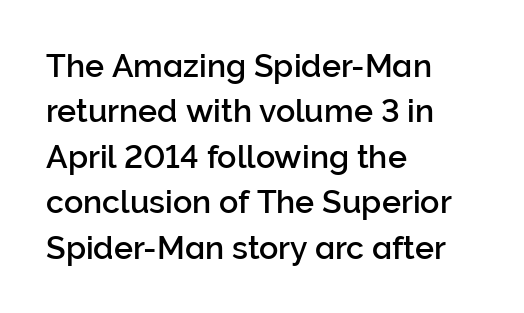
{"serif": "no", "italic": "no", "width": "normal", "stroke_contrast": "low", "x_height": "medium", "monospaced": "no", "underline": "no", "align": "left", "line_spacing": "normal", "line_spacing_ratio": 1.42, "letter_spacing": "normal", "letter_spacing_em": 0.0, "glyph_px": 32}
